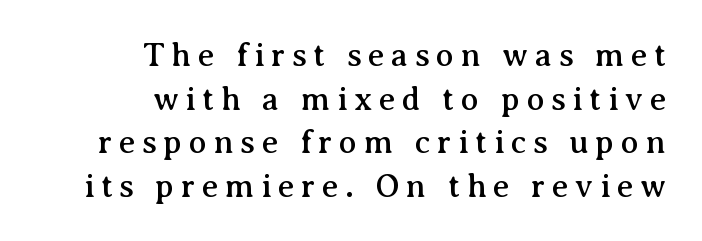
The image shows 33 px serif type, upright; set right-aligned, normal line spacing (1.32x), unusually wide letter spacing (+0.2 em), not underlined; medium stroke contrast and a medium x-height.
